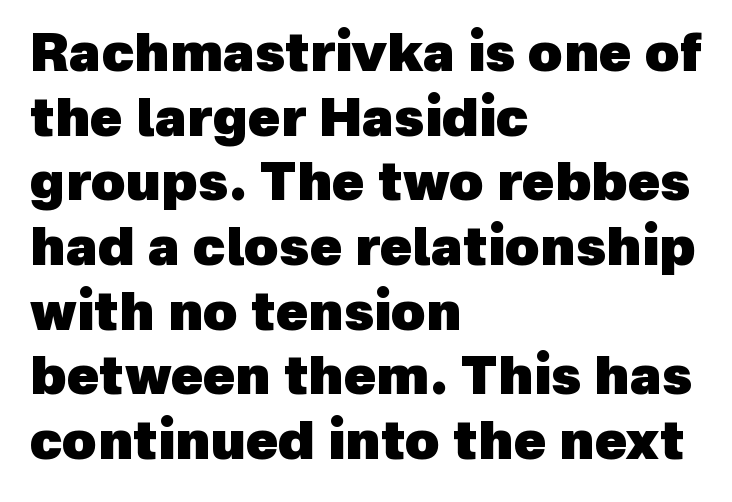
Varying glyph widths throughout — classic text-font behaviour. The designer went with a sans here, leaving each stem footless. Thick stems and heavy bowls — unmistakably bold. Plain, unruled lines of type. Compared with typical body copy, the letter spacing here is the same. The passage is arranged the way most books set body copy — flush left.
